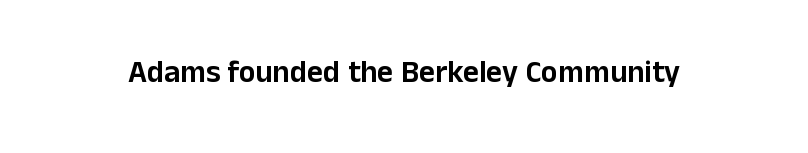
The image shows 31 px sans-serif type, upright; set normal letter spacing, not underlined; low stroke contrast and a medium x-height.
